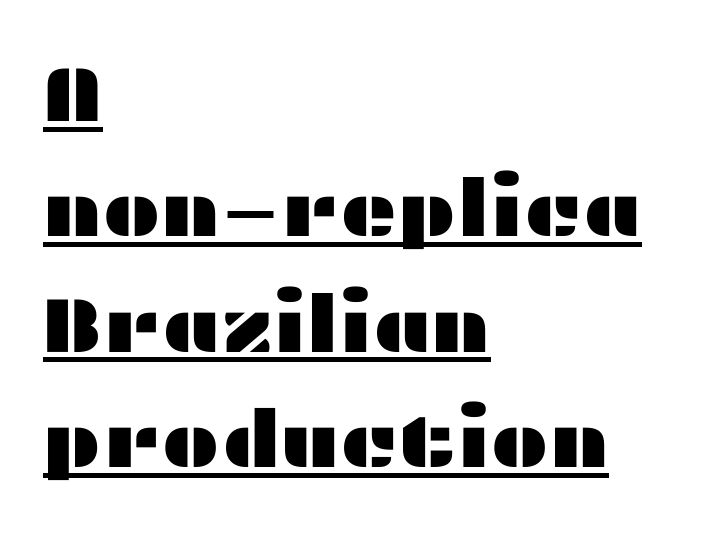
Q: Is the text italic (slanted)? A: No, it is upright.
Q: Is the typeface a serif or a sans-serif typeface? A: Sans-serif.
Q: Is the text underlined? A: Yes.
Q: How is the paragraph aligned? A: Left-aligned.
Q: Is the spacing between letters normal or unusually wide? A: Normal.
Q: Is the spacing between lines tight, normal or loose? A: Normal.
Q: Width (condensed, normal, or wide)? A: Wide.
Q: Stroke contrast? A: Medium.
Q: x-height? A: Medium.
Q: Monospaced? A: No.
